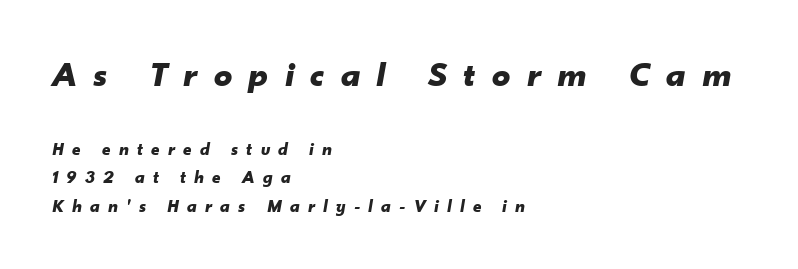
Q: Is the text bold? A: Yes.
Q: Is the text italic (slanted)? A: Yes, it leans right by about 10 degrees.
Q: Is the text underlined? A: No.
Q: How is the paragraph aligned? A: Left-aligned.
Q: Is the spacing between letters normal or unusually wide? A: Unusually wide.
Q: Is the spacing between lines tight, normal or loose? A: Normal.
Q: Which block of text is set in a larger size, the first (top) or the second (bottom)? A: The first (top) one.
Q: Width (condensed, normal, or wide)? A: Normal.
Q: Stroke contrast? A: Low.
Q: x-height? A: Small.
Q: Monospaced? A: No.
